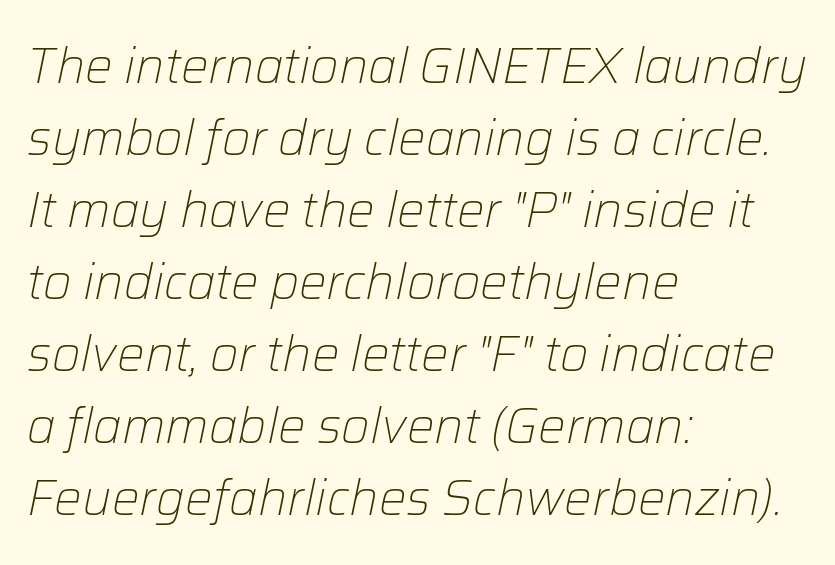
Q: Is the text bold? A: No.
Q: Is the text italic (slanted)? A: Yes, it leans right by about 12 degrees.
Q: Is the text underlined? A: No.
Q: How is the paragraph aligned? A: Left-aligned.
Q: Is the spacing between letters normal or unusually wide? A: Normal.
Q: Is the spacing between lines tight, normal or loose? A: Normal.
Q: Width (condensed, normal, or wide)? A: Normal.
Q: Stroke contrast? A: Low.
Q: x-height? A: Medium.
Q: Monospaced? A: No.
